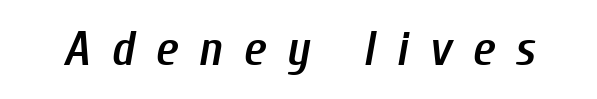
Q: Is the text bold? A: Semi-bold.
Q: Is the text italic (slanted)? A: Yes, it leans right by about 10 degrees.
Q: Is the text underlined? A: No.
Q: Is the spacing between letters normal or unusually wide? A: Unusually wide.
Q: Width (condensed, normal, or wide)? A: Condensed.
Q: Stroke contrast? A: Low.
Q: x-height? A: Medium.
Q: Monospaced? A: No.
